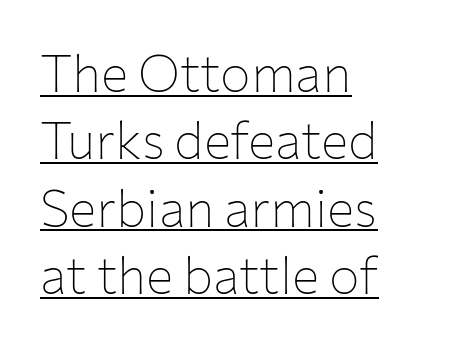
{"serif": "no", "italic": "no", "bold": "no", "weight": "thin", "width": "normal", "stroke_contrast": "low", "x_height": "medium", "monospaced": "no", "underline": "yes", "align": "left", "line_spacing": "normal", "line_spacing_ratio": 1.32, "letter_spacing": "normal", "letter_spacing_em": 0.0, "glyph_px": 51}
